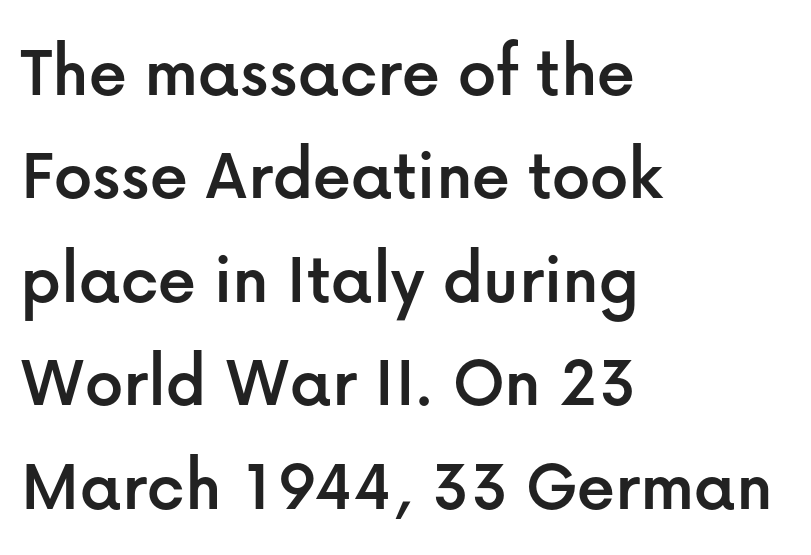
In terms of posture, this sample is upright. Any mark beneath the type? The region is blank. The font family rendered here belongs to the sans-serif group. A typesetter would call this leading conventional body-copy spacing. The rendering uses natural spacing where letterforms have individual widths.
